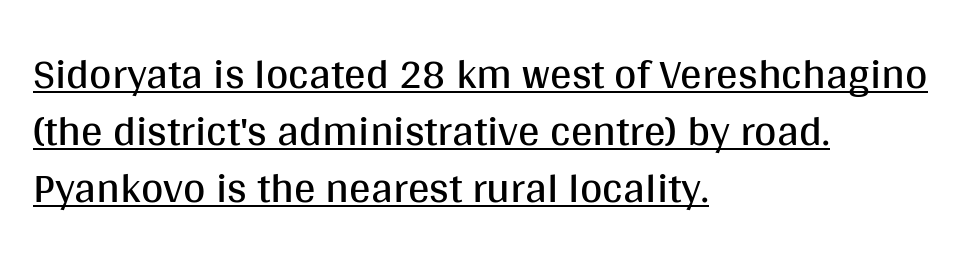
Inter-character spacing is left at the font's built-in metrics. This is roman type, the default non-slanted kind. The letters carry no serifs — their stems end cleanly without finishing strokes. You can see a thin bar hugging the bottom of the glyphs.
